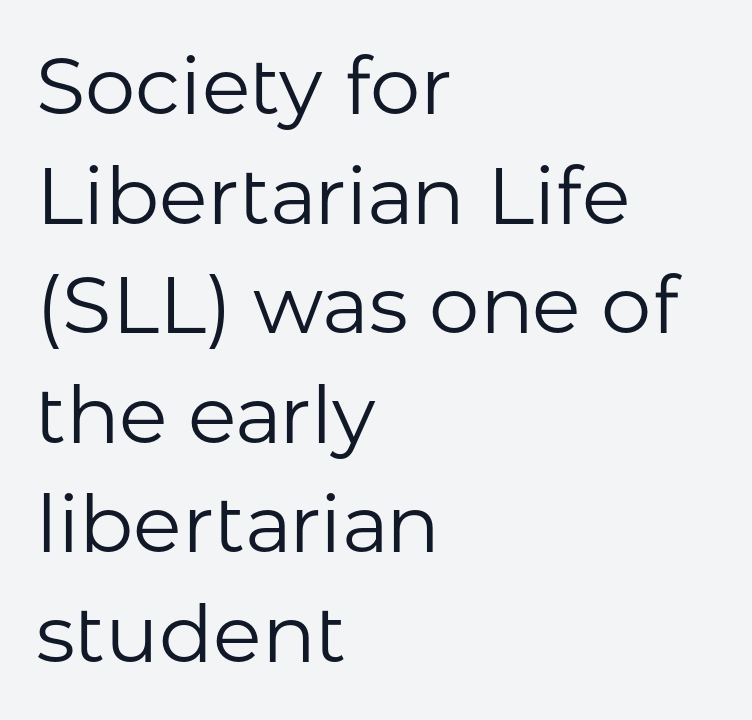
Q: Is the text bold? A: No.
Q: Is the text italic (slanted)? A: No, it is upright.
Q: Is the typeface a serif or a sans-serif typeface? A: Sans-serif.
Q: Is the text underlined? A: No.
Q: How is the paragraph aligned? A: Left-aligned.
Q: Is the spacing between letters normal or unusually wide? A: Normal.
Q: Is the spacing between lines tight, normal or loose? A: Normal.
Q: Width (condensed, normal, or wide)? A: Normal.
Q: Stroke contrast? A: Low.
Q: x-height? A: Medium.
Q: Monospaced? A: No.
